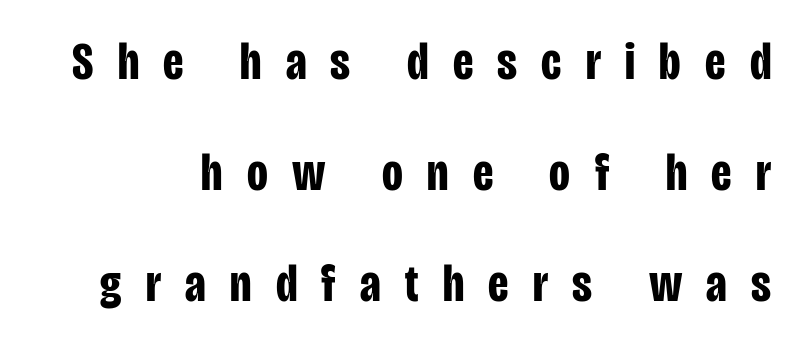
{"serif": "no", "italic": "no", "bold": "yes", "weight": "bold", "width": "condensed", "stroke_contrast": "low", "x_height": "large", "monospaced": "no", "underline": "no", "line_spacing": "loose", "line_spacing_ratio": 2.06, "letter_spacing": "wide", "letter_spacing_em": 0.45, "glyph_px": 54}
